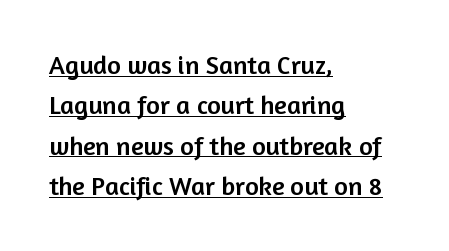
{"italic": "no", "underline": "yes", "align": "left", "line_spacing": "normal", "line_spacing_ratio": 1.55, "letter_spacing": "normal", "letter_spacing_em": 0.0, "glyph_px": 26}
